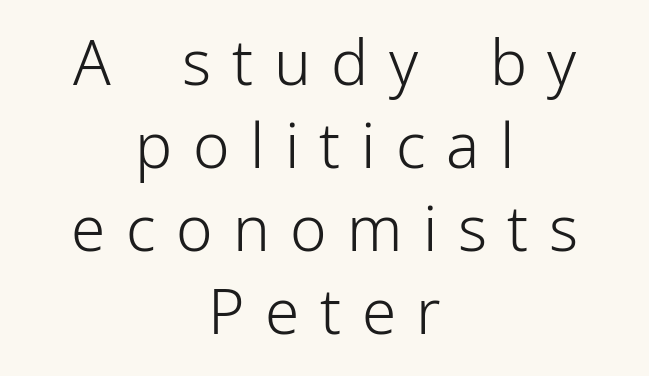
{"serif": "no", "italic": "no", "bold": "no", "weight": "light", "width": "normal", "stroke_contrast": "low", "x_height": "medium", "monospaced": "no", "underline": "no", "align": "center", "line_spacing": "normal", "line_spacing_ratio": 1.34, "letter_spacing": "wide", "letter_spacing_em": 0.33, "glyph_px": 62}
